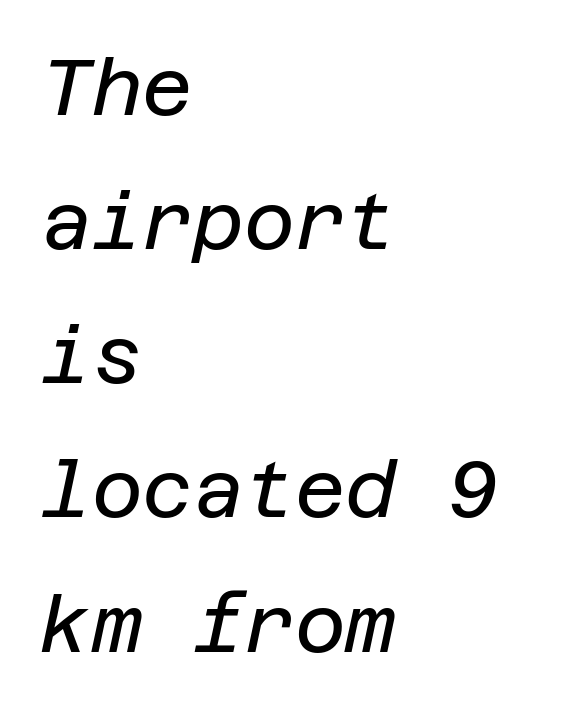
Q: Is the text bold? A: No.
Q: Is the text italic (slanted)? A: Yes, it leans right by about 12 degrees.
Q: Is the text underlined? A: No.
Q: How is the paragraph aligned? A: Left-aligned.
Q: Is the spacing between letters normal or unusually wide? A: Normal.
Q: Width (condensed, normal, or wide)? A: Normal.
Q: Stroke contrast? A: Low.
Q: x-height? A: Large.
